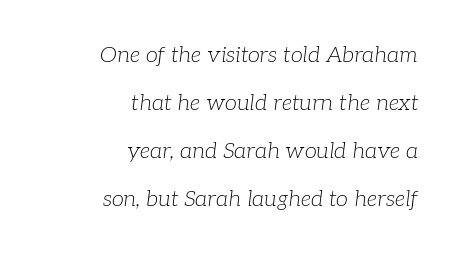
Q: Is the text bold? A: No.
Q: Is the text italic (slanted)? A: Yes, it leans right by about 7 degrees.
Q: Is the text underlined? A: No.
Q: How is the paragraph aligned? A: Right-aligned.
Q: Is the spacing between letters normal or unusually wide? A: Normal.
Q: Is the spacing between lines tight, normal or loose? A: Loose.
